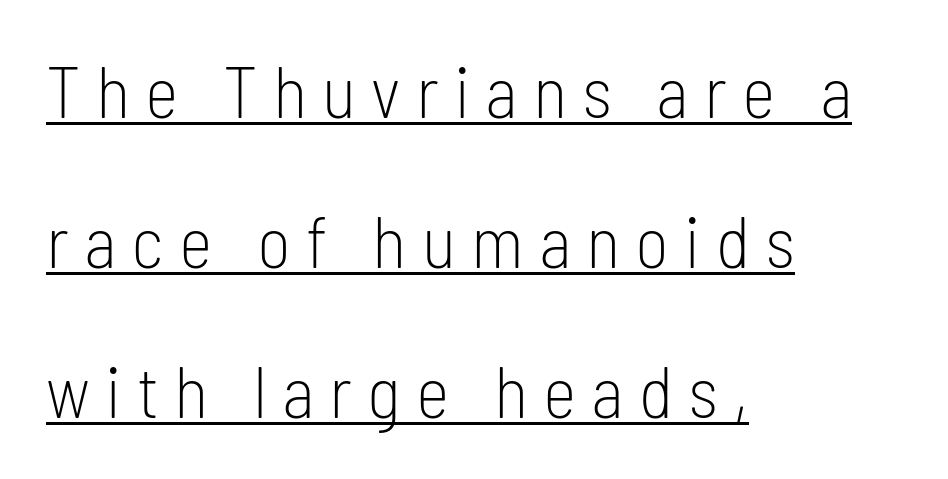
The image shows 72 px light, condensed sans-serif type, upright; set left-aligned, loose line spacing (2.08x), unusually wide letter spacing (+0.21 em), underlined; low stroke contrast and a medium x-height.
